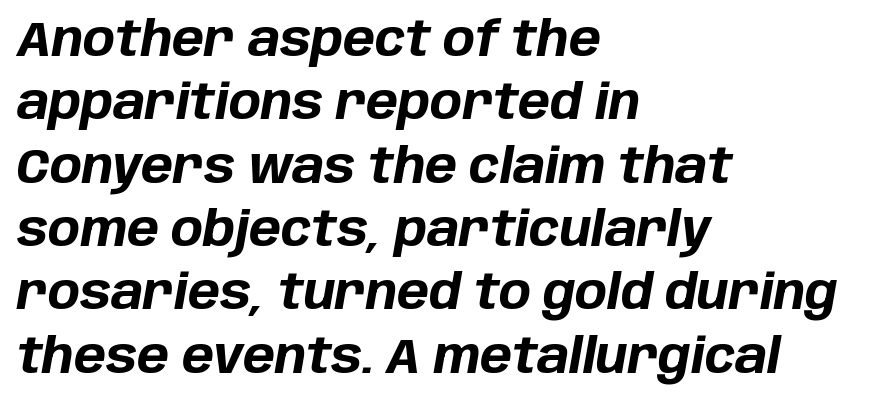
{"italic": "yes", "lean": "right", "slant_degrees": 10, "bold": "yes", "weight": "bold", "width": "normal", "stroke_contrast": "low", "x_height": "large", "monospaced": "no", "underline": "no", "align": "left", "line_spacing": "normal", "line_spacing_ratio": 1.32, "letter_spacing": "normal", "letter_spacing_em": 0.0, "glyph_px": 48}
